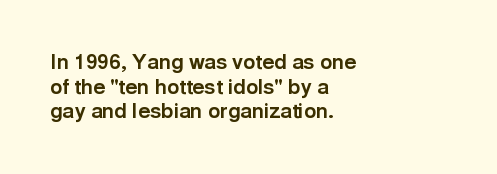
The image shows 21 px bold type, upright; set left-aligned, line spacing 1.17x, normal letter spacing, not underlined.
